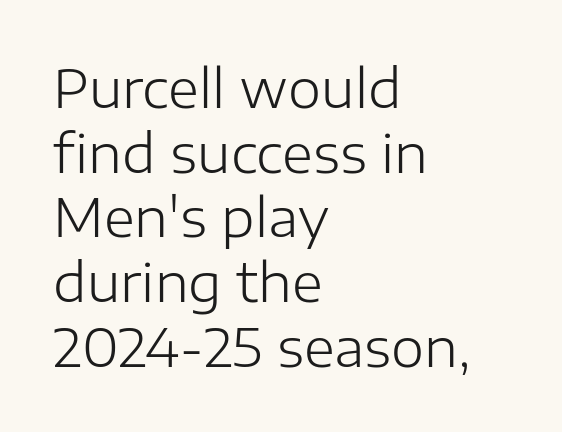
You could call the tracking neutral — neither tight nor loose. Type without underlining. Is the type heavy? It reads as light-to-regular instead. Visually the block forms a straight wall on the left and a jagged coastline on the right. Grotesque or geometric, the face here clearly has no serifs.
